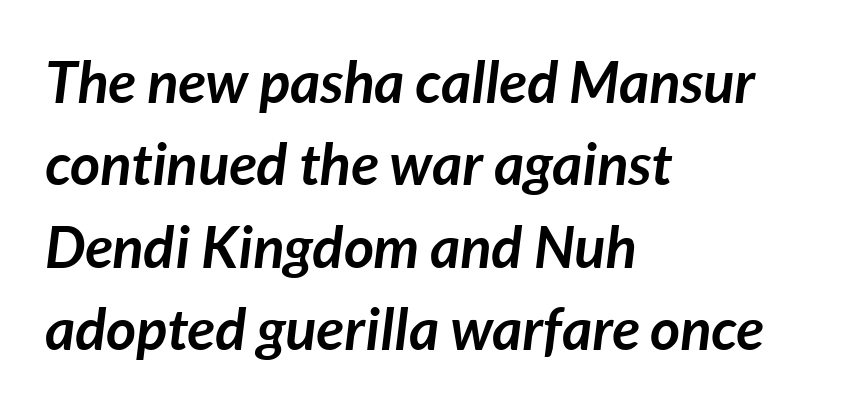
Q: Is the text bold? A: Yes.
Q: Is the text italic (slanted)? A: Yes, it leans right by about 7 degrees.
Q: Is the text underlined? A: No.
Q: How is the paragraph aligned? A: Left-aligned.
Q: Is the spacing between letters normal or unusually wide? A: Normal.
Q: Is the spacing between lines tight, normal or loose? A: Normal.
Q: Width (condensed, normal, or wide)? A: Normal.
Q: Stroke contrast? A: Low.
Q: x-height? A: Medium.
Q: Monospaced? A: No.
